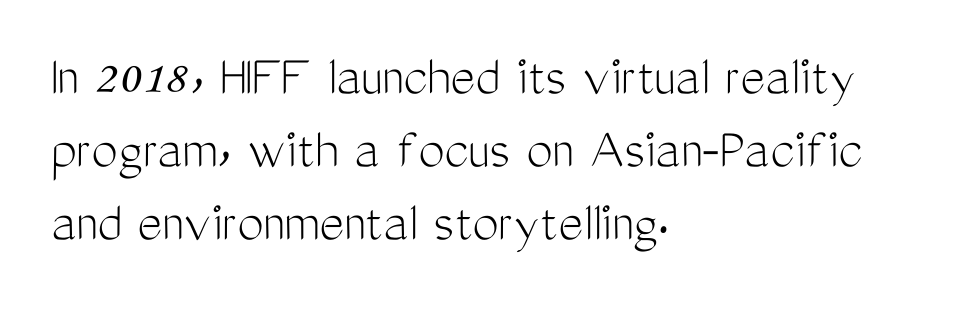
Q: Is the text bold? A: No.
Q: Is the text italic (slanted)? A: No, it is upright.
Q: Is the typeface a serif or a sans-serif typeface? A: Sans-serif.
Q: Is the text underlined? A: No.
Q: How is the paragraph aligned? A: Left-aligned.
Q: Is the spacing between letters normal or unusually wide? A: Normal.
Q: Width (condensed, normal, or wide)? A: Condensed.
Q: Stroke contrast? A: Medium.
Q: x-height? A: Medium.
Q: Monospaced? A: No.
